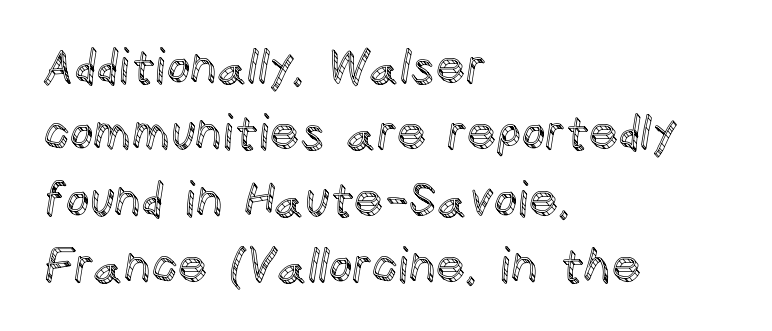
The image shows 47 px text type; set left-aligned, normal line spacing (1.41x), normal letter spacing, not underlined; a large x-height.
